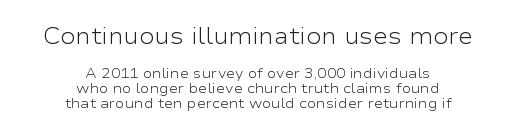
{"italic": "no", "bold": "no", "underline": "no", "align": "center", "line_spacing": "tight", "line_spacing_ratio": 1.08, "letter_spacing": "normal", "letter_spacing_em": 0.0, "larger_block": "first", "size_ratio": 1.64, "glyph_px": 23}
